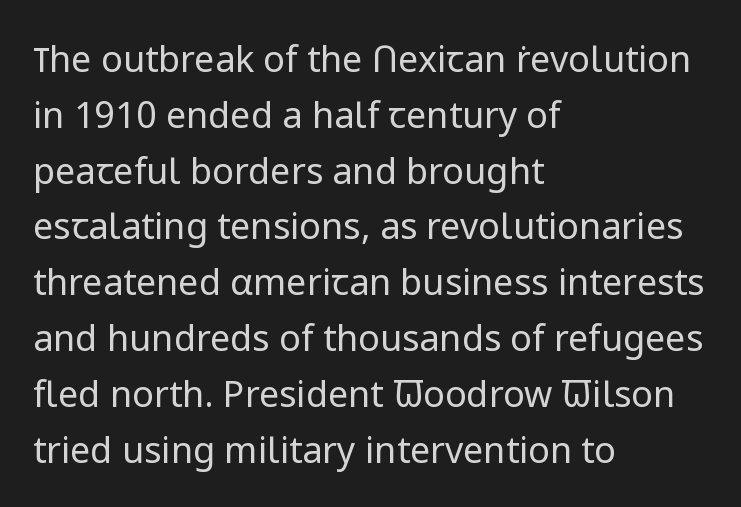
Each row of text sits above clean, open space. Vertically, the passage feels balanced, rows spaced as you'd expect. The letters carry no serifs — their stems end cleanly without finishing strokes. Left-aligned paragraph, ragged on the right. The specimen reads as upright at a glance.
